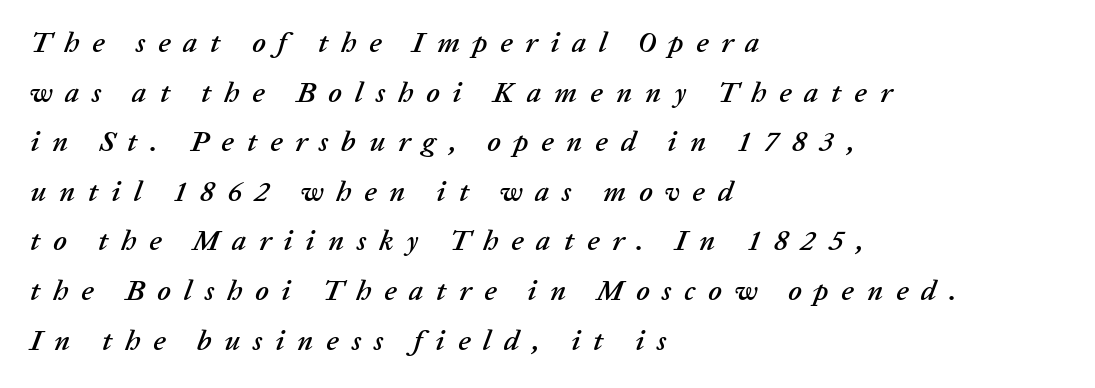
The image shows 29 px text type, italic (leaning right); set left-aligned, line spacing 1.71x, unusually wide letter spacing (+0.44 em), not underlined; low stroke contrast and a medium x-height.
